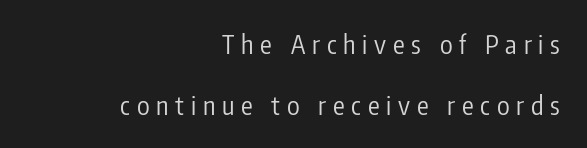
Each stroke keeps to a modest, everyday thickness or less. The tracking reads as deliberately expanded to a designer's eye. The rendering uses a large line-height, opening up the rows. Caption: multi-line text, flush right, ragged left. Check the space under the baseline: it is left empty. Quick note: not italic, upright.
